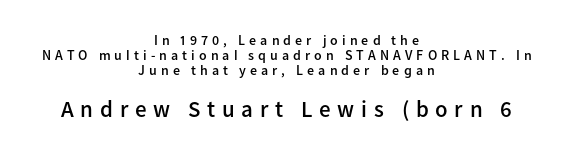
Q: Is the text bold? A: Semi-bold.
Q: Is the text italic (slanted)? A: No, it is upright.
Q: Is the text underlined? A: No.
Q: How is the paragraph aligned? A: Centered.
Q: Is the spacing between letters normal or unusually wide? A: Unusually wide.
Q: Is the spacing between lines tight, normal or loose? A: Tight.
Q: Which block of text is set in a larger size, the first (top) or the second (bottom)? A: The second (bottom) one.
